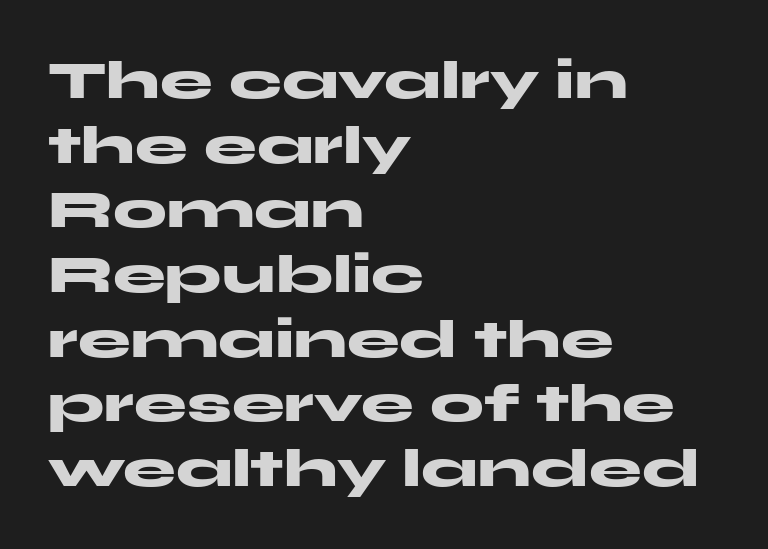
Is this a fixed-width face? No — the glyphs have proportional, varying widths. This rendering uses left alignment, leaving the right contour irregular. The lettering holds an erect, upright posture throughout. The characters look thick and weighty, a clear bold. Caption: standard tracking, unaltered.
